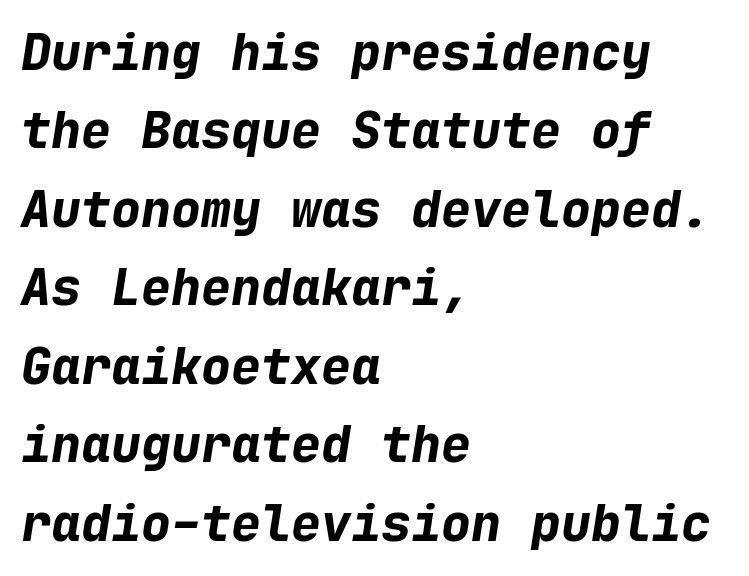
Q: Is the text bold? A: Yes.
Q: Is the text italic (slanted)? A: Yes, it leans right by about 9 degrees.
Q: Is the text underlined? A: No.
Q: How is the paragraph aligned? A: Left-aligned.
Q: Is the spacing between letters normal or unusually wide? A: Normal.
Q: Is the spacing between lines tight, normal or loose? A: Normal.
Q: Width (condensed, normal, or wide)? A: Normal.
Q: Stroke contrast? A: Low.
Q: x-height? A: Medium.
Q: Monospaced? A: Yes.
